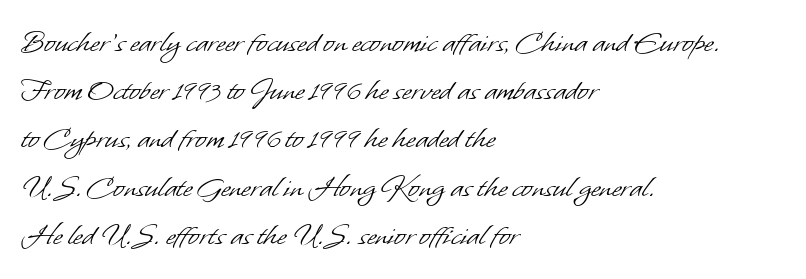
{"serif": "no", "bold": "no", "weight": "light", "width": "normal", "stroke_contrast": "low", "x_height": "small", "monospaced": "no", "underline": "no", "align": "left", "line_spacing": "normal", "line_spacing_ratio": 1.46, "letter_spacing": "normal", "letter_spacing_em": 0.0, "glyph_px": 33}
